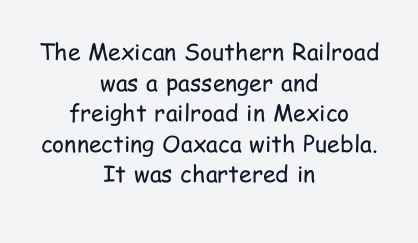
{"italic": "no", "bold": "no", "underline": "no", "align": "center", "line_spacing": "normal", "line_spacing_ratio": 1.33, "letter_spacing": "normal", "letter_spacing_em": 0.0, "glyph_px": 23}
